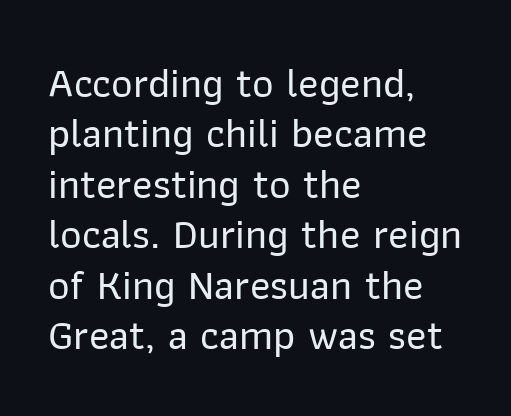
The image shows 42 px sans-serif type, upright; set left-aligned, line spacing 1.2x, normal letter spacing, not underlined; low stroke contrast and a medium x-height.
